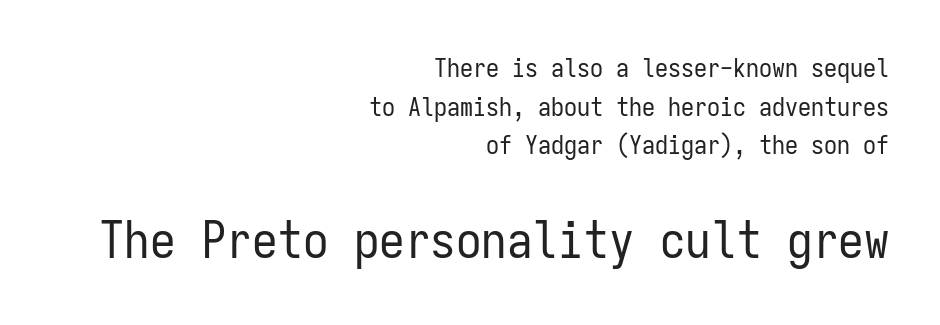
{"serif": "no", "italic": "no", "bold": "no", "weight": "regular", "width": "condensed", "stroke_contrast": "low", "x_height": "medium", "monospaced": "yes", "underline": "no", "align": "right", "line_spacing": "normal", "line_spacing_ratio": 1.49, "letter_spacing": "normal", "letter_spacing_em": 0.0, "larger_block": "second", "size_ratio": 1.96, "glyph_px": 51}
